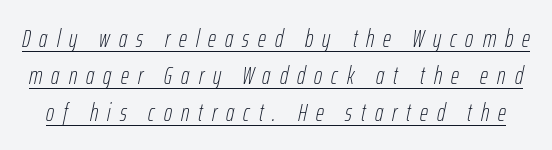
The image shows 25 px text type, italic (leaning right); set normal line spacing (1.48x), unusually wide letter spacing (+0.36 em), underlined.
